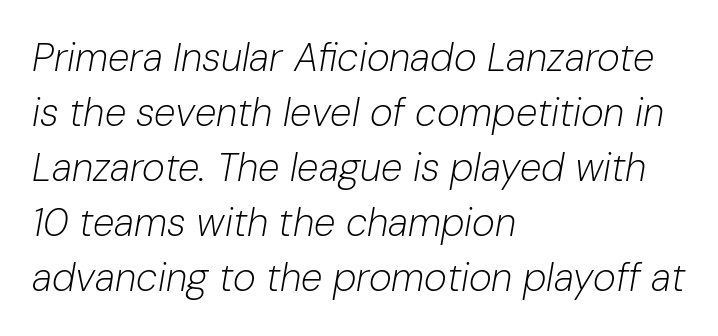
{"italic": "yes", "lean": "right", "slant_degrees": 10, "bold": "no", "weight": "light", "width": "normal", "stroke_contrast": "low", "x_height": "medium", "monospaced": "no", "underline": "no", "align": "left", "line_spacing": "normal", "line_spacing_ratio": 1.41, "letter_spacing": "normal", "letter_spacing_em": 0.0, "glyph_px": 39}
